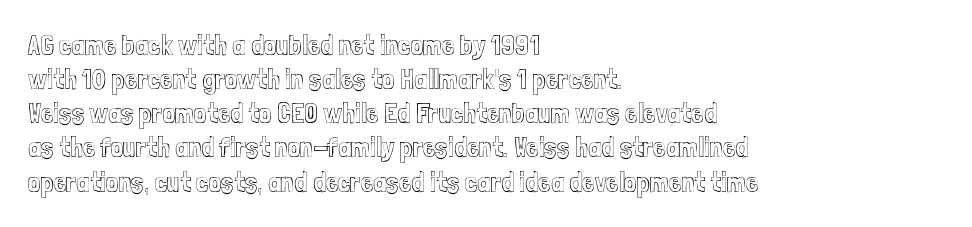
Here the designer chose a conventional face with non-uniform glyph widths. Nobody drew a line under any word here. The face used here is rendered with its standard letterfit. The passage is arranged the way most books set body copy — flush left.
